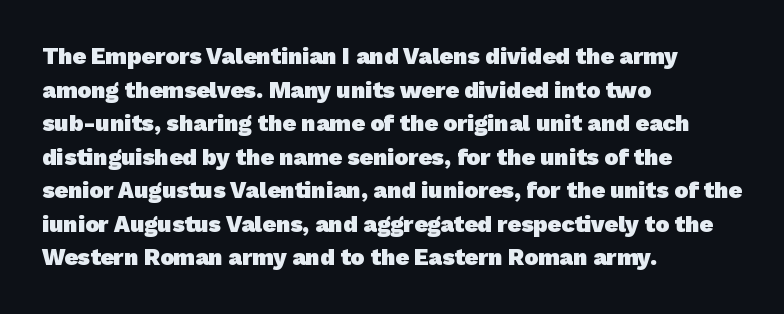
The image shows 23 px bold type; set left-aligned, normal line spacing (1.46x), normal letter spacing, not underlined.
